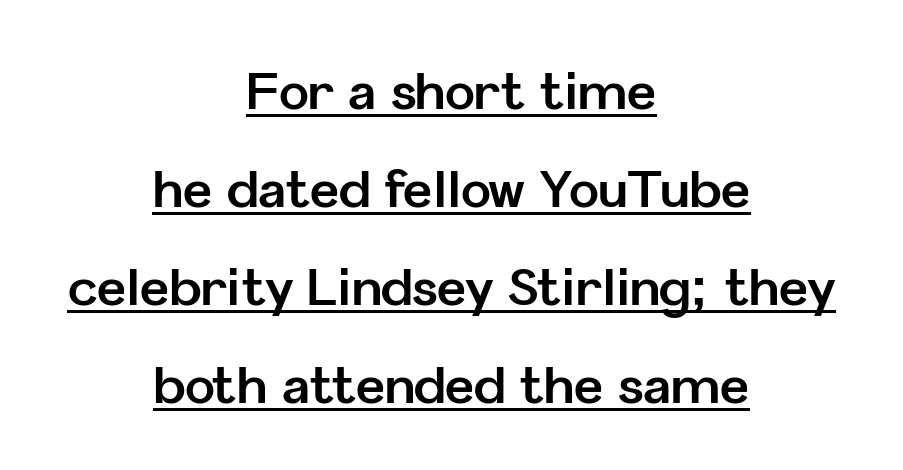
Notice how the passage keeps no hard edge, just a central spine. A typesetter would mark this as roman, not italic. You could fit nearly another row in the gap between these rows. Underlining? Definitely there. Between one letter and the next there's only the usual sliver of space.
